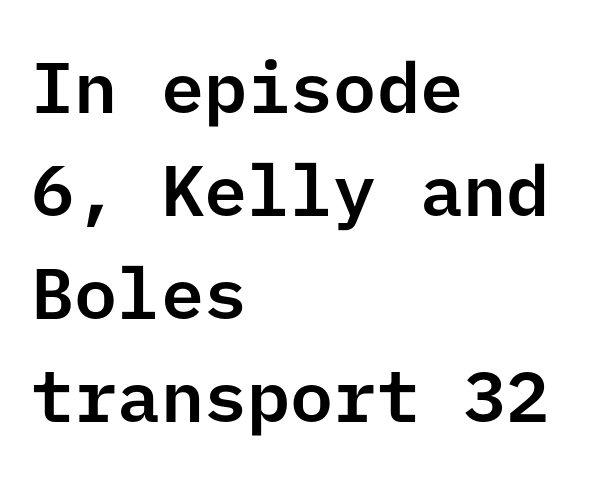
Descenders are the only things crossing below the line. The passage shown stacks its lines at a standard gap. Line starts are locked; line ends wander. Posture: upright roman.
